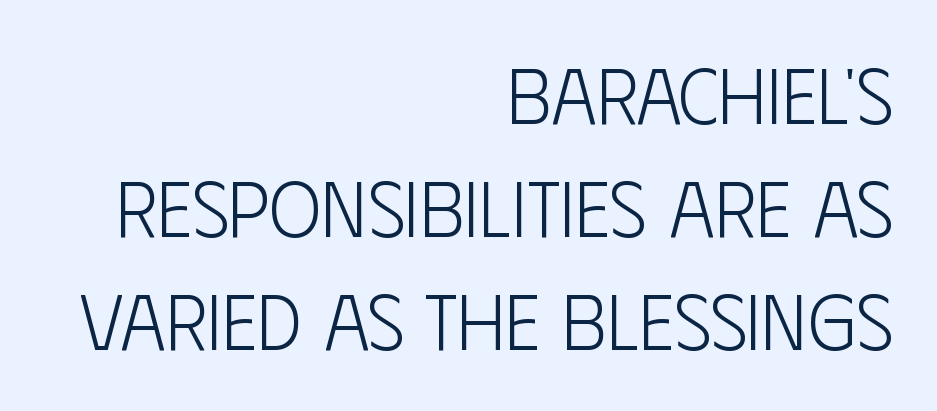
Each letter's strokes conclude bluntly, with no projecting serifs. All the whitespace from short lines collects on the left. Do the characters align in a grid? No, the font is proportional. Compared with typical body copy, the letter spacing here is the same. The space directly below the letters is spotless. The type sits square on the baseline with zero lean.
